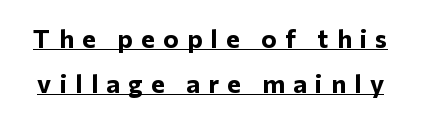
Q: Is the text bold? A: Yes.
Q: Is the text italic (slanted)? A: No, it is upright.
Q: Is the text underlined? A: Yes.
Q: Is the spacing between letters normal or unusually wide? A: Unusually wide.
